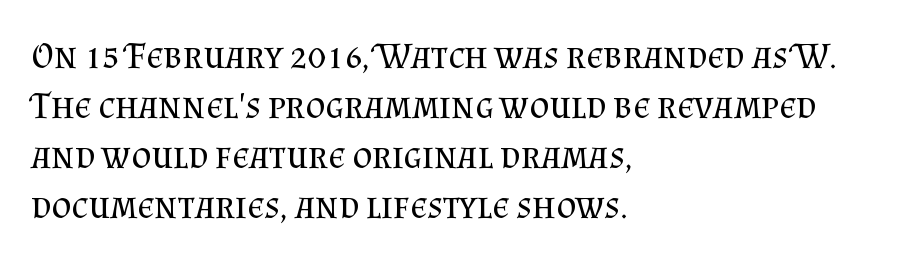
Q: Is the text bold? A: No.
Q: Is the text italic (slanted)? A: No, it is upright.
Q: Is the typeface a serif or a sans-serif typeface? A: Serif.
Q: Is the text underlined? A: No.
Q: How is the paragraph aligned? A: Left-aligned.
Q: Is the spacing between letters normal or unusually wide? A: Normal.
Q: Is the spacing between lines tight, normal or loose? A: Normal.
Q: Width (condensed, normal, or wide)? A: Normal.
Q: Stroke contrast? A: Medium.
Q: x-height? A: Small.
Q: Monospaced? A: No.
